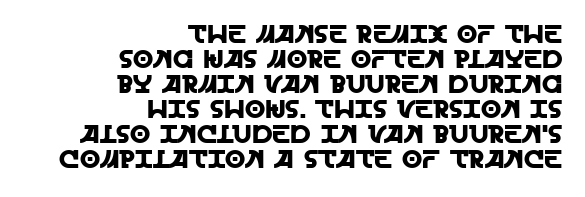
{"italic": "no", "underline": "no", "align": "right", "line_spacing": "tight", "line_spacing_ratio": 0.96, "letter_spacing": "normal", "letter_spacing_em": 0.0, "glyph_px": 26}
